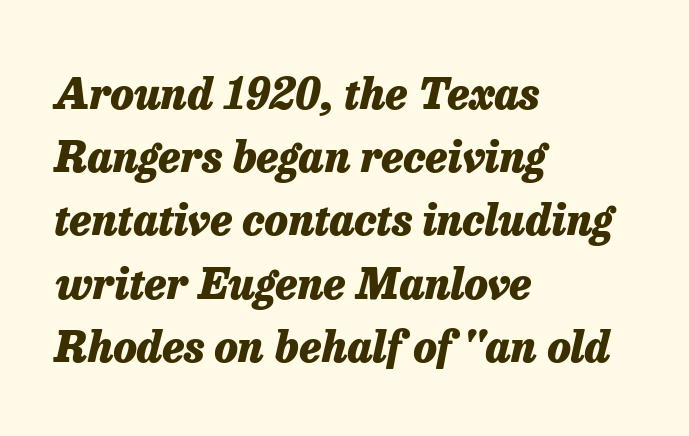
How would I describe the line gaps? Plain and ordinary. Just letters on the line, the space beneath them empty. Compared with a centered layout, this one pins lines to the left instead. You could not count columns in this text — the font is proportionally spaced. An italicized treatment has been applied to the whole sample. Compared with typical body copy, the letter spacing here is the same.
